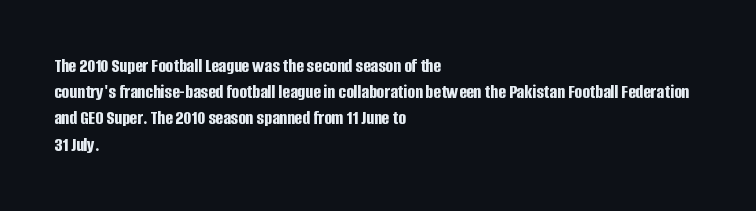
The image shows 20 px bold type, upright; set left-aligned, normal line spacing (1.31x), normal letter spacing, not underlined.
